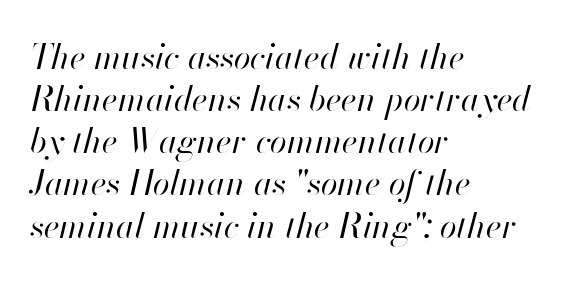
The image shows 34 px regular-weight type, italic (leaning right); set left-aligned, line spacing 1.24x, normal letter spacing, not underlined; high stroke contrast and a small x-height.
